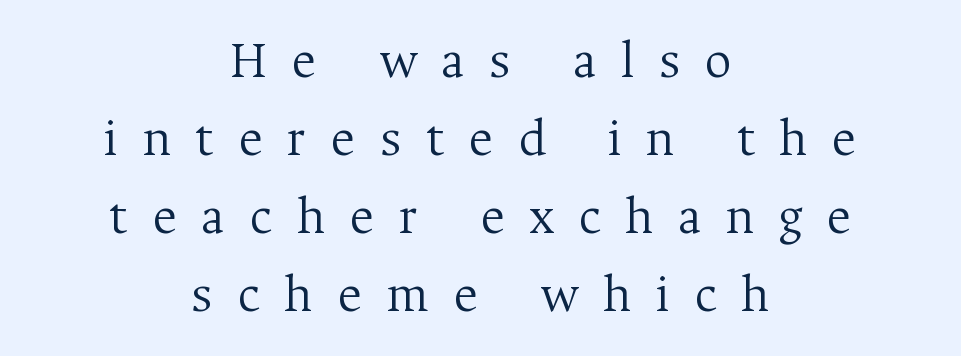
Q: Is the text bold? A: No.
Q: Is the text italic (slanted)? A: No, it is upright.
Q: Is the typeface a serif or a sans-serif typeface? A: Serif.
Q: Is the text underlined? A: No.
Q: How is the paragraph aligned? A: Centered.
Q: Is the spacing between letters normal or unusually wide? A: Unusually wide.
Q: Is the spacing between lines tight, normal or loose? A: Normal.
Q: Width (condensed, normal, or wide)? A: Normal.
Q: Stroke contrast? A: Medium.
Q: x-height? A: Medium.
Q: Monospaced? A: No.
